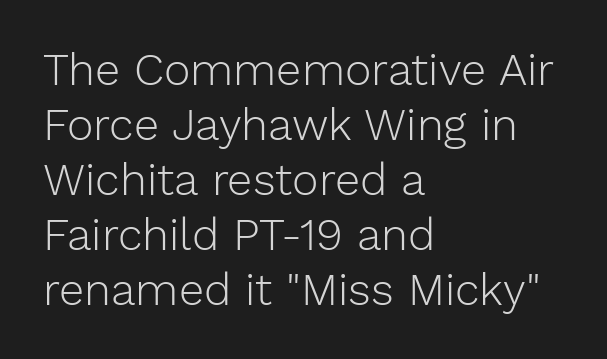
Q: Is the text bold? A: No.
Q: Is the text italic (slanted)? A: No, it is upright.
Q: Is the typeface a serif or a sans-serif typeface? A: Sans-serif.
Q: Is the text underlined? A: No.
Q: How is the paragraph aligned? A: Left-aligned.
Q: Is the spacing between letters normal or unusually wide? A: Normal.
Q: Width (condensed, normal, or wide)? A: Normal.
Q: Stroke contrast? A: Low.
Q: x-height? A: Medium.
Q: Monospaced? A: No.
